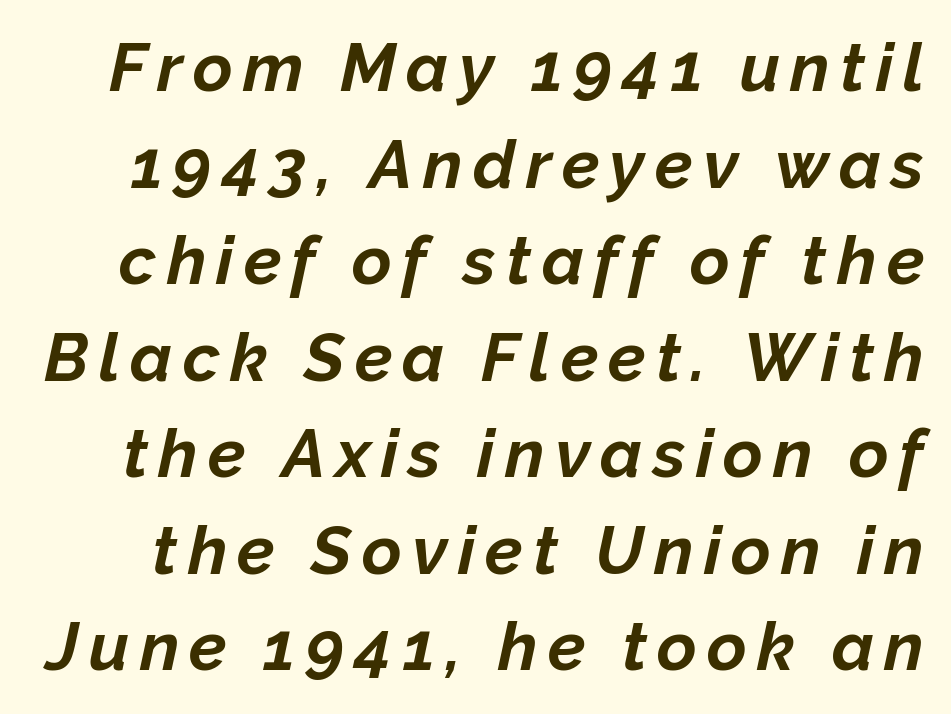
Underline: absent. In terms of weight, the rendering is a true, heavy bold. Normally led — the rows are evenly, conventionally spaced. The letters are slanted; this is an italic face. The face used here is proportionally spaced, like ordinary book or web type.
